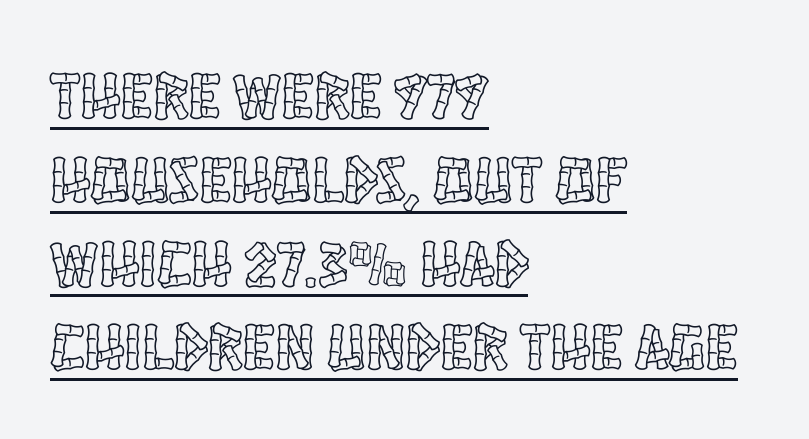
The image shows 66 px condensed type, upright; set left-aligned, normal line spacing (1.27x), normal letter spacing, underlined; a large x-height.
